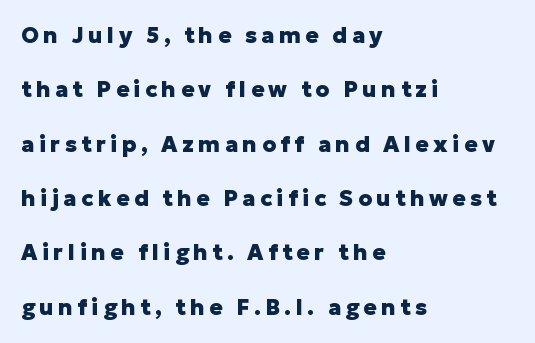
The glyphs are unaccompanied by any horizontal stroke below them. Characters follow at a spacing far wider than the type designer built in. Notice how the stems are strictly vertical — no italics here. Left-aligned paragraph, ragged on the right. Is the type bold? Yes — the strokes are clearly thick and heavy. Interline gaps are noticeably wide in this sample.
